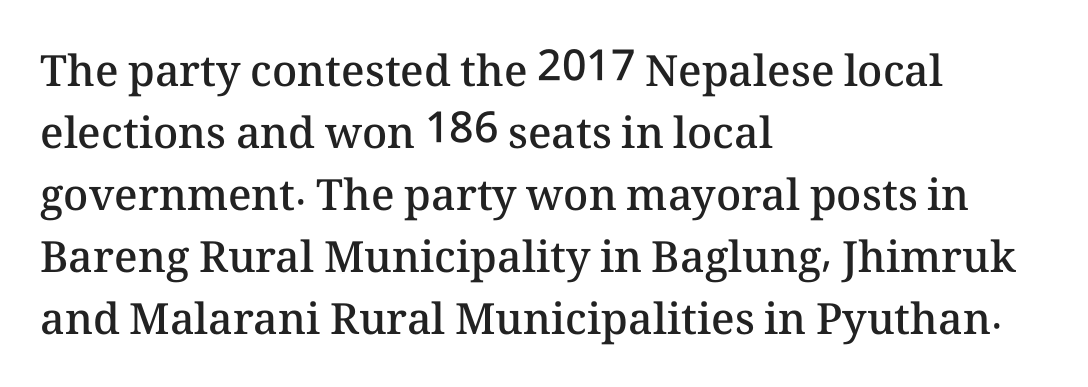
How would I describe the line gaps? Plain and ordinary. Typesetter's note: demi weight, one step under bold. Quick note: underline off. Alignment: flush left.
